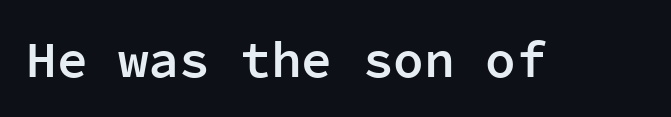
The image shows 51 px semibold sans-serif type, upright, monospaced; set normal letter spacing, not underlined; low stroke contrast and a medium x-height.
